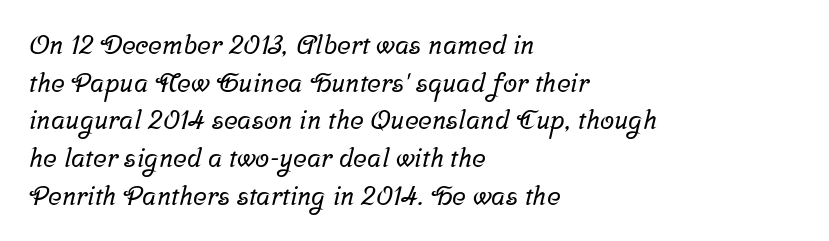
The image shows 26 px text type; set left-aligned, normal line spacing (1.45x), normal letter spacing, not underlined.
